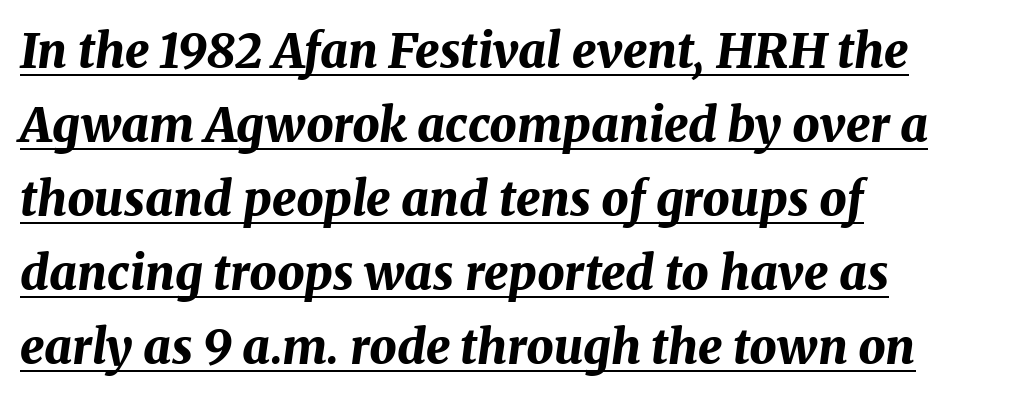
Q: Is the text bold? A: Yes.
Q: Is the text italic (slanted)? A: Yes, it leans right by about 8 degrees.
Q: Is the text underlined? A: Yes.
Q: How is the paragraph aligned? A: Left-aligned.
Q: Is the spacing between letters normal or unusually wide? A: Normal.
Q: Is the spacing between lines tight, normal or loose? A: Normal.
Q: Width (condensed, normal, or wide)? A: Normal.
Q: Stroke contrast? A: Medium.
Q: x-height? A: Medium.
Q: Monospaced? A: No.
